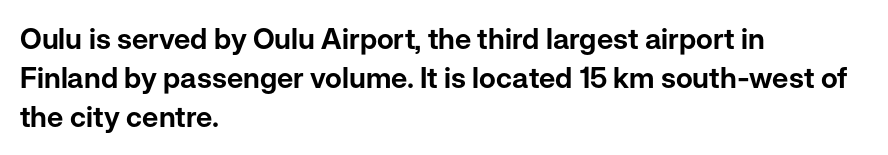
{"serif": "no", "italic": "no", "width": "normal", "stroke_contrast": "low", "x_height": "medium", "monospaced": "no", "underline": "no", "align": "left", "line_spacing": "normal", "line_spacing_ratio": 1.35, "letter_spacing": "normal", "letter_spacing_em": 0.0, "glyph_px": 29}
